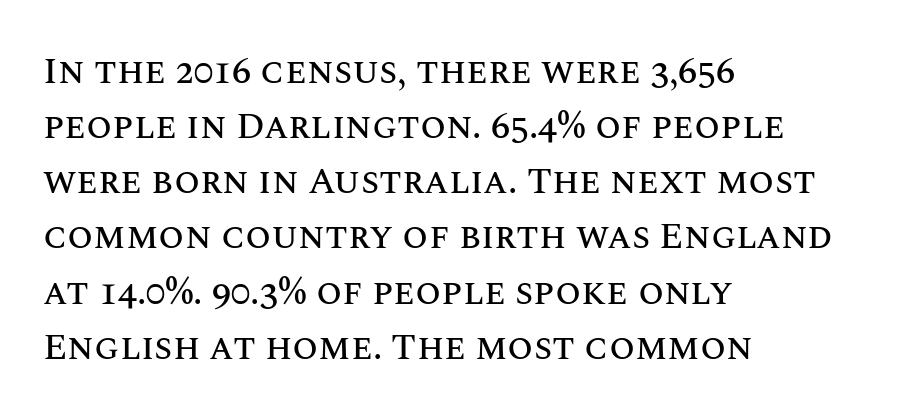
Q: Is the text italic (slanted)? A: No, it is upright.
Q: Is the text underlined? A: No.
Q: How is the paragraph aligned? A: Left-aligned.
Q: Is the spacing between letters normal or unusually wide? A: Normal.
Q: Is the spacing between lines tight, normal or loose? A: Normal.
Q: Width (condensed, normal, or wide)? A: Normal.
Q: Stroke contrast? A: Medium.
Q: x-height? A: Large.
Q: Monospaced? A: No.
